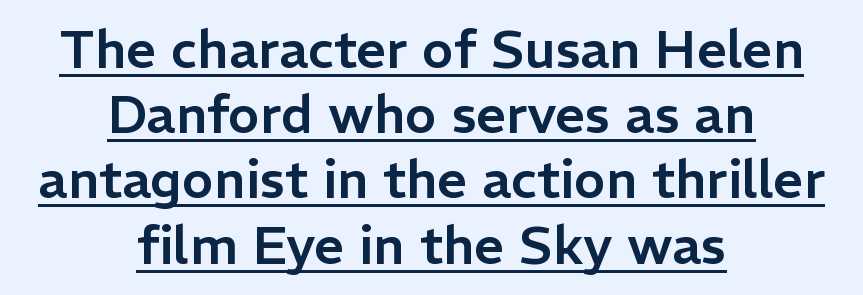
Every word sits above its own underline. Each letter keeps its own natural width here, so spacing adapts to shape. If you drew a line through each stem, it would be perfectly vertical. A typesetter would call this zero additional tracking.
